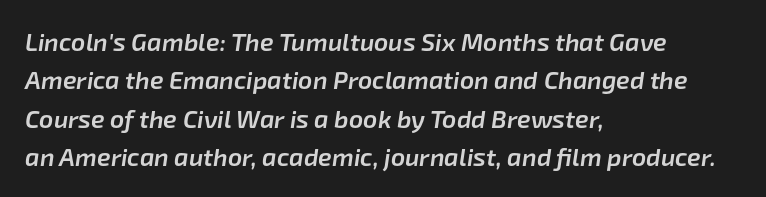
{"italic": "yes", "lean": "right", "slant_degrees": 8, "bold": "semi", "underline": "no", "align": "left", "line_spacing": "normal", "line_spacing_ratio": 1.54, "letter_spacing": "normal", "letter_spacing_em": 0.0, "glyph_px": 25}
